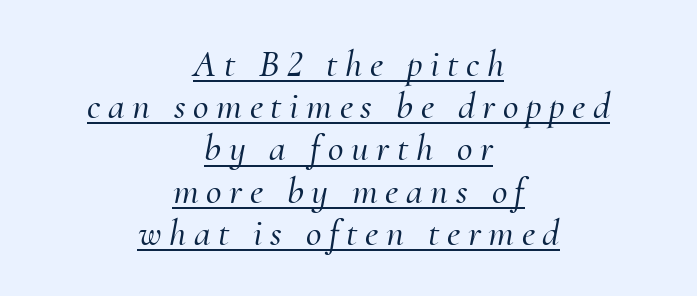
Italic: yes, the glyphs are oblique. This block would grow much taller if given ordinary leading; it's compressed now. Emphasis is given by a line drawn under the lettering. The horizontal fit of the characters is loose and conspicuously gappy.
